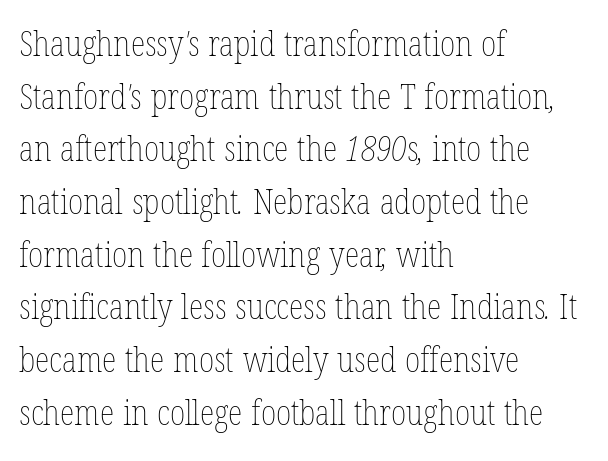
The image shows 34 px thin, condensed type; set left-aligned, normal line spacing (1.55x), normal letter spacing, not underlined; low stroke contrast and a medium x-height.
